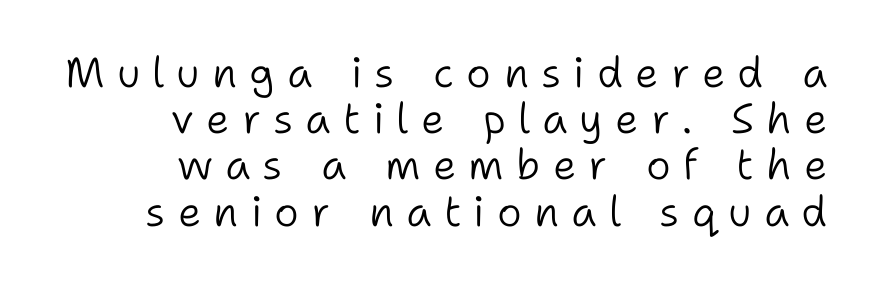
{"serif": "no", "italic": "no", "bold": "no", "weight": "light", "width": "normal", "stroke_contrast": "low", "x_height": "medium", "monospaced": "no", "underline": "no", "align": "right", "line_spacing": "tight", "line_spacing_ratio": 1.1, "letter_spacing": "wide", "letter_spacing_em": 0.29, "glyph_px": 42}
